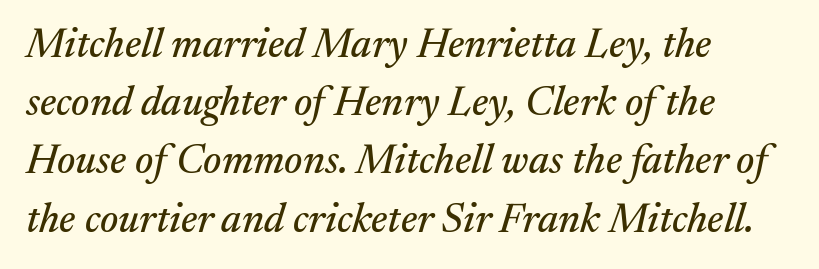
{"serif": "yes", "italic": "yes", "lean": "right", "slant_degrees": 17, "width": "normal", "stroke_contrast": "medium", "x_height": "medium", "monospaced": "no", "underline": "no", "align": "left", "line_spacing": "normal", "line_spacing_ratio": 1.42, "letter_spacing": "normal", "letter_spacing_em": 0.0, "glyph_px": 41}
